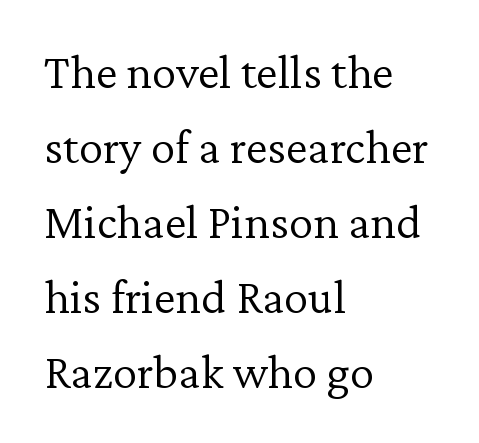
Q: Is the text bold? A: No.
Q: Is the text italic (slanted)? A: No, it is upright.
Q: Is the typeface a serif or a sans-serif typeface? A: Serif.
Q: Is the text underlined? A: No.
Q: How is the paragraph aligned? A: Left-aligned.
Q: Is the spacing between letters normal or unusually wide? A: Normal.
Q: Is the spacing between lines tight, normal or loose? A: Normal.
Q: Width (condensed, normal, or wide)? A: Normal.
Q: Stroke contrast? A: Low.
Q: x-height? A: Medium.
Q: Monospaced? A: No.
